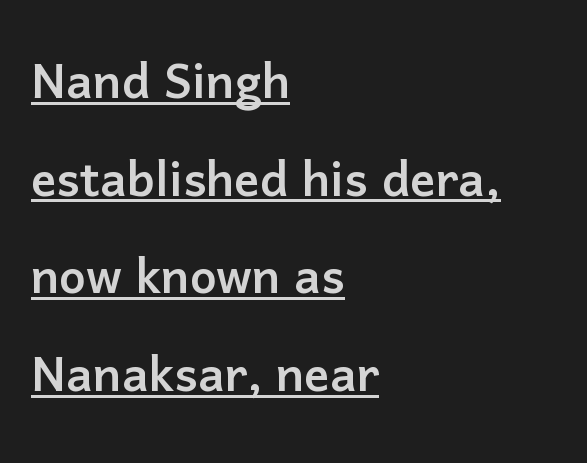
{"serif": "no", "italic": "no", "width": "normal", "stroke_contrast": "low", "x_height": "medium", "monospaced": "no", "underline": "yes", "align": "left", "line_spacing": "normal", "line_spacing_ratio": 1.55, "letter_spacing": "normal", "letter_spacing_em": 0.0, "glyph_px": 63}
